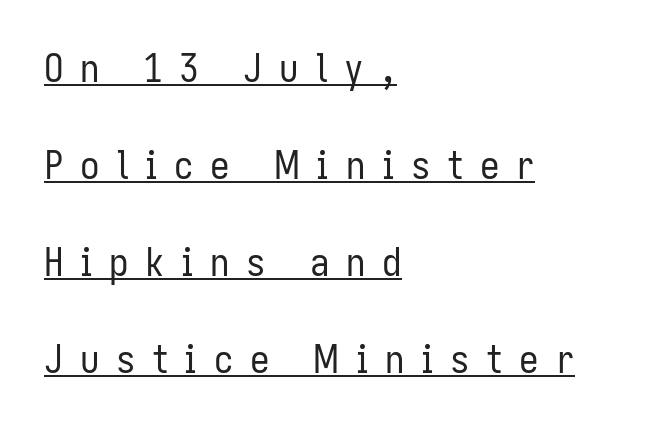
The face used here is proportionally spaced, like ordinary book or web type. Unlike a traditional serif, this face leaves its strokes unadorned. Is there an underline? Yes — a line sits under the letters. Horizontal bands of white between lines are thick stripes. The face looks like a standard text weight, possibly lighter. Vertical strokes here are truly vertical.
